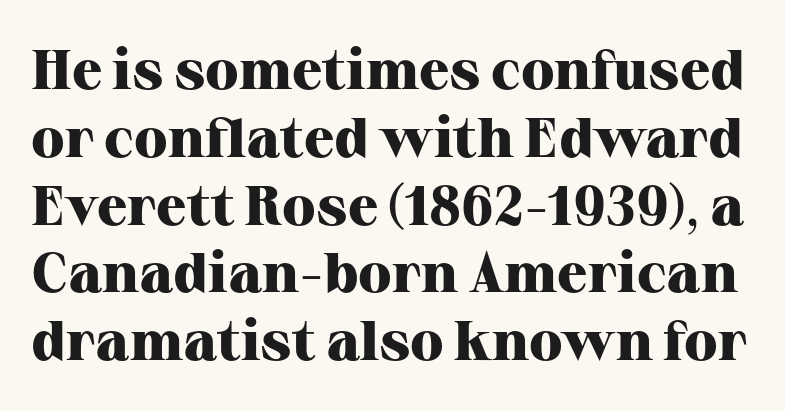
{"serif": "yes", "italic": "no", "bold": "yes", "weight": "heavy", "width": "normal", "stroke_contrast": "high", "x_height": "medium", "monospaced": "no", "underline": "no", "line_spacing_ratio": 1.21, "letter_spacing": "normal", "letter_spacing_em": 0.0, "glyph_px": 56}
